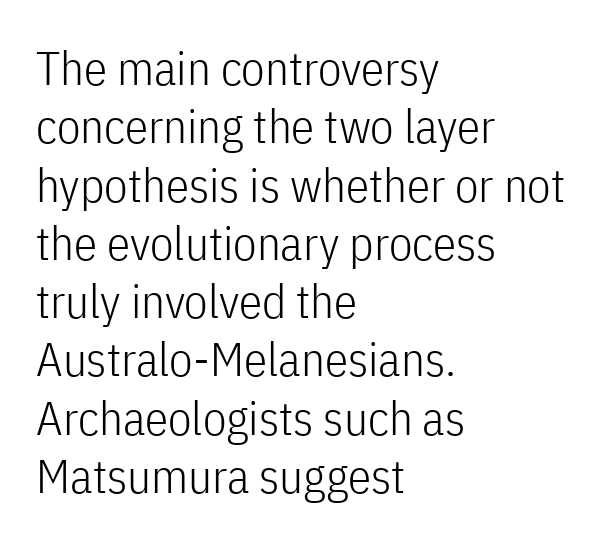
The horizontal fit of the characters is conventional and even. Look at the bottom of the vertical strokes: they stop flat, with no serifs. Each letter keeps its own natural width here, so spacing adapts to shape. These lines stack with their left ends in a neat column. Letters rest on an invisible, unmarked baseline. No extra ink here — the face is not bold.
